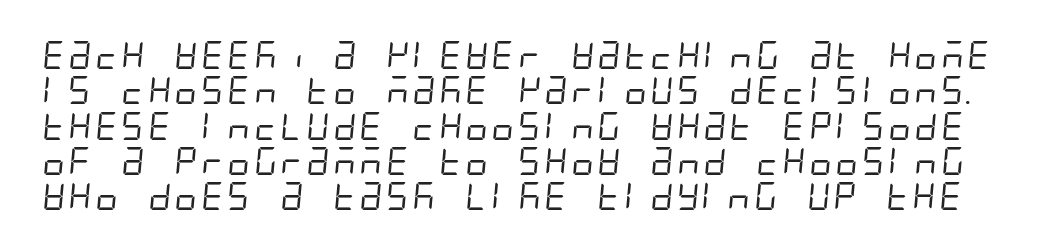
Each new line begins a customary step beneath the previous one. Glyph-to-glyph distance matches everyday printed text. Examine the stroke ends and you'll find no serifs. The space directly below the letters is spotless. Vertical stems look standard width or narrower in stroke.
